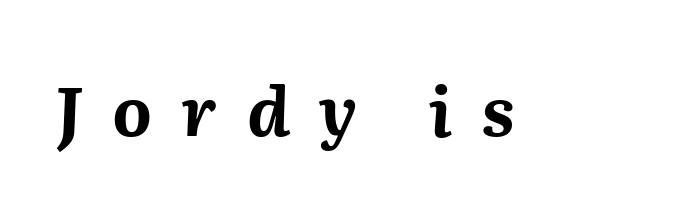
Just letters on the line, the space beneath them empty. You could not count columns in this text — the font is proportionally spaced. Italic: yes, the glyphs are oblique. The horizontal fit of the characters is loose and conspicuously gappy. The strokes are fattened all the way to bold.
